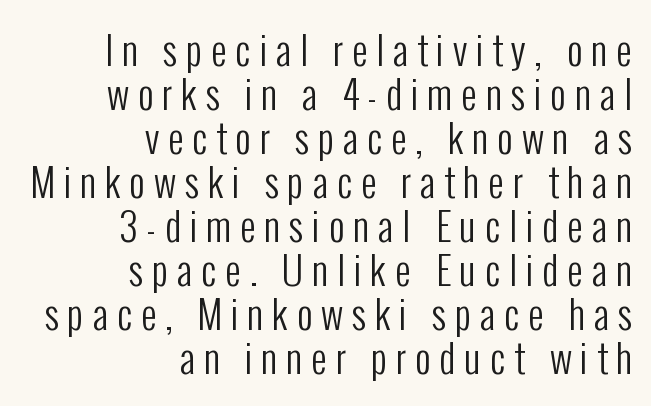
{"serif": "no", "italic": "no", "bold": "no", "weight": "regular", "width": "condensed", "stroke_contrast": "low", "x_height": "medium", "monospaced": "no", "underline": "no", "align": "right", "line_spacing": "tight", "line_spacing_ratio": 1.13, "letter_spacing": "wide", "letter_spacing_em": 0.22, "glyph_px": 39}
